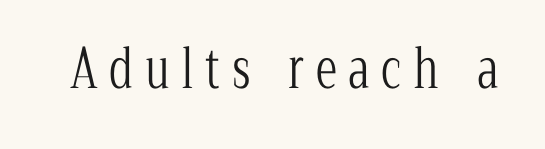
Q: Is the text bold? A: No.
Q: Is the text italic (slanted)? A: No, it is upright.
Q: Is the typeface a serif or a sans-serif typeface? A: Serif.
Q: Is the text underlined? A: No.
Q: Is the spacing between letters normal or unusually wide? A: Unusually wide.
Q: Width (condensed, normal, or wide)? A: Condensed.
Q: Stroke contrast? A: Low.
Q: x-height? A: Medium.
Q: Monospaced? A: No.
